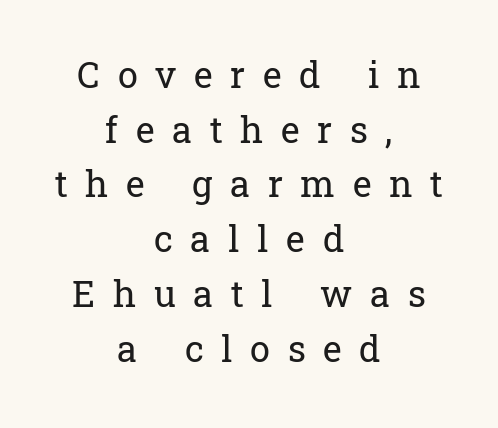
The image shows 36 px regular-weight serif type, upright; set centered, normal line spacing (1.52x), unusually wide letter spacing (+0.49 em), not underlined; low stroke contrast and a medium x-height.
